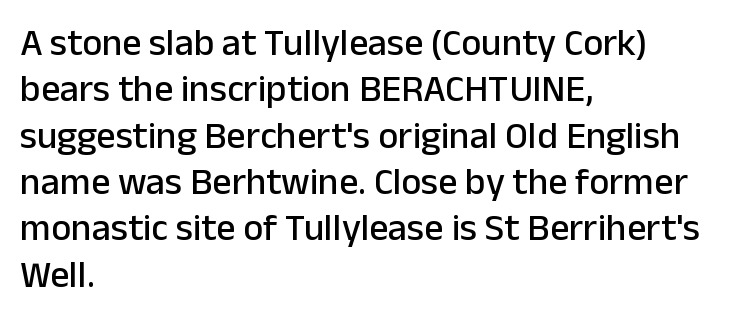
The image shows 38 px sans-serif type, upright; set left-aligned, line spacing 1.22x, normal letter spacing, not underlined; low stroke contrast and a medium x-height.
